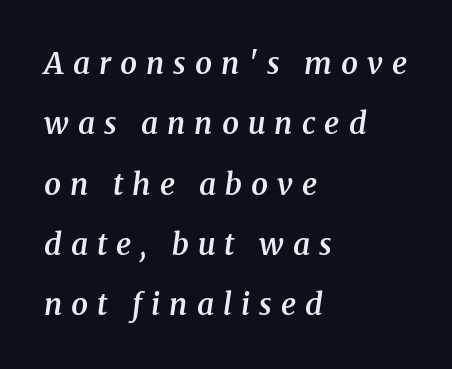
Each word looks stretched out because of the extra space between its letters. Character widths vary here, with narrow letters taking less room than wide ones. This is serif lettering, the kind often seen in printed books. The typesetter chose a ragged-right arrangement here. What's the leading like? Stretched, with rows far apart.
